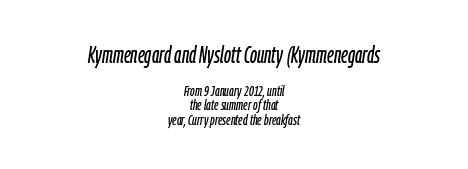
The image shows 23 px text type, italic (leaning right); set centered, tight line spacing (0.97x), normal letter spacing, not underlined; the first (top) block is 1.53x larger.
